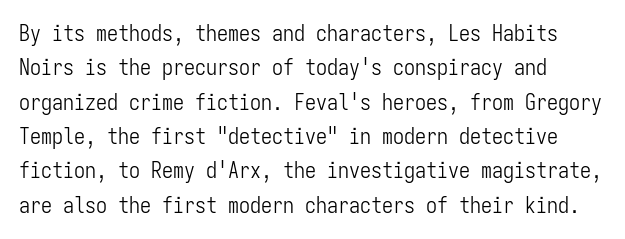
The image shows 22 px text type, upright; set left-aligned, normal line spacing (1.56x), normal letter spacing, not underlined.
